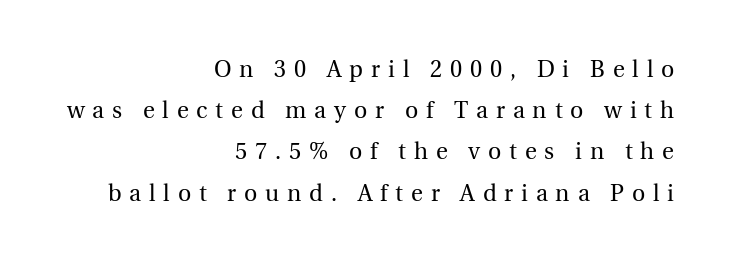
{"italic": "no", "bold": "no", "underline": "no", "align": "right", "line_spacing_ratio": 1.79, "letter_spacing": "wide", "letter_spacing_em": 0.34, "glyph_px": 23}
